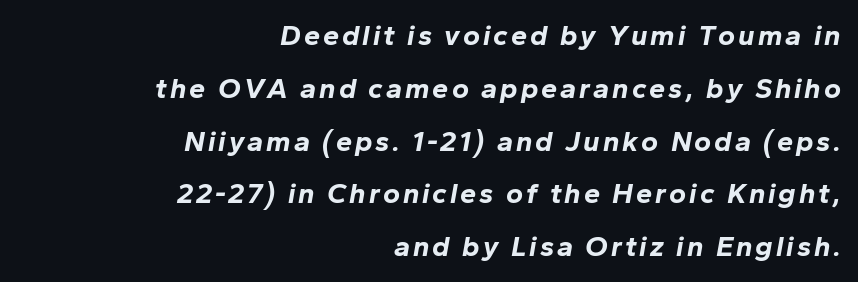
{"italic": "yes", "lean": "right", "slant_degrees": 10, "bold": "yes", "weight": "bold", "width": "normal", "stroke_contrast": "low", "x_height": "medium", "monospaced": "no", "underline": "no", "align": "right", "line_spacing_ratio": 1.82, "glyph_px": 29}
